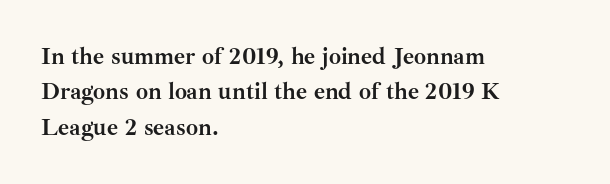
{"italic": "no", "bold": "yes", "underline": "no", "align": "left", "line_spacing": "normal", "line_spacing_ratio": 1.47, "letter_spacing": "normal", "letter_spacing_em": 0.0, "glyph_px": 24}
